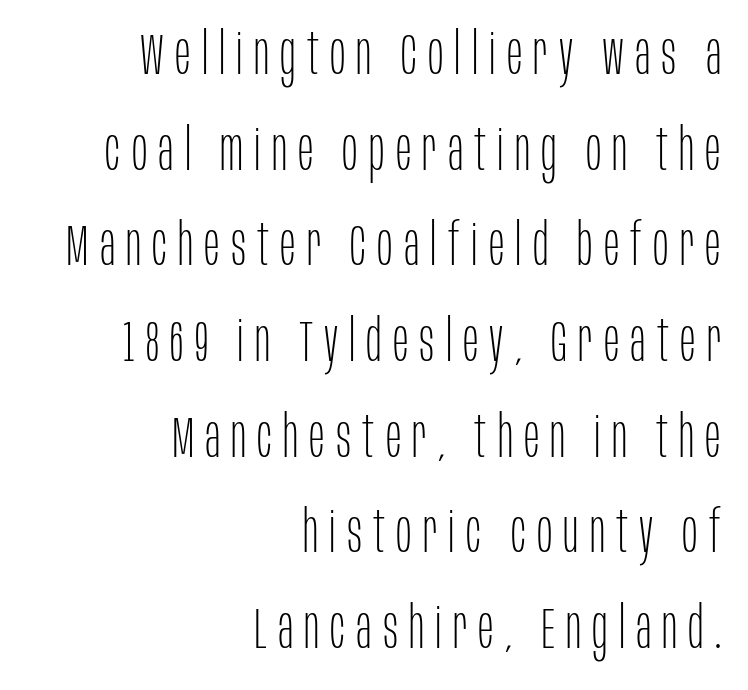
The image shows 58 px thin, condensed sans-serif type, upright; set right-aligned, normal line spacing (1.65x), not underlined; low stroke contrast and a large x-height.
